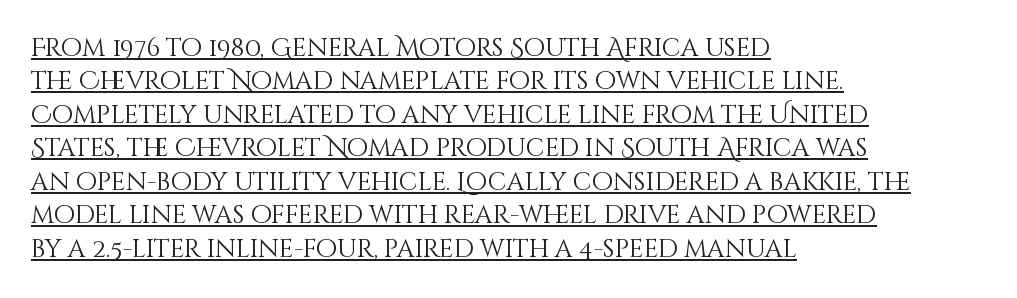
Casual observation: everything's shoved over to the left. Between one letter and the next there's only the usual sliver of space. Underlining? Definitely there. This is the regular roman posture of the typeface.
